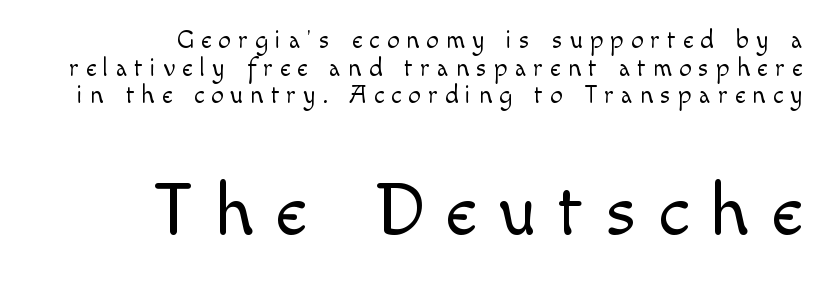
{"serif": "no", "italic": "no", "bold": "no", "weight": "light", "width": "normal", "x_height": "small", "monospaced": "no", "underline": "no", "align": "right", "line_spacing": "tight", "line_spacing_ratio": 1.11, "letter_spacing": "wide", "letter_spacing_em": 0.29, "larger_block": "second", "size_ratio": 3.0, "glyph_px": 75}
